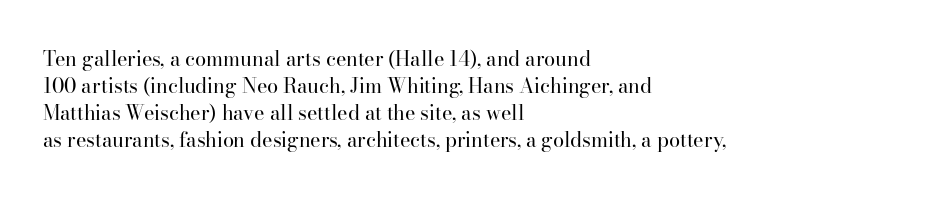
This sample uses an upright cut, with every glyph sitting square on the baseline. Reading down the column, the eye jumps a familiar distance to each next line. The horizontal fit of the characters is conventional and even. This is not heavy type; no bold has been used.
